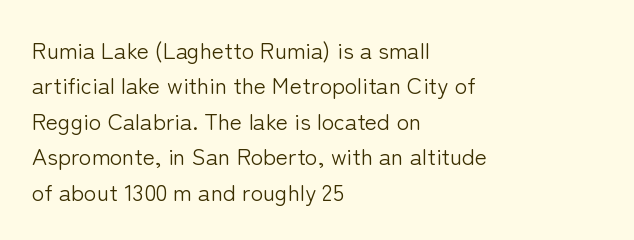
The face looks like a standard text weight, possibly lighter. Vertical strokes here are truly vertical. These lines keep a tight, regular rhythm from letter to letter. Leading matches the norm, producing a regular column. Left-aligned paragraph, ragged on the right. The space directly below the letters is spotless.
